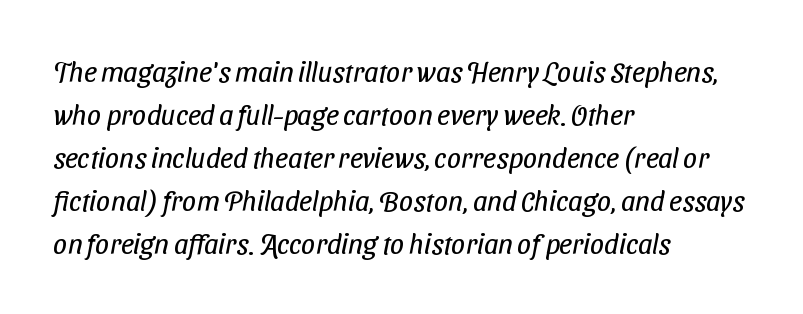
Evenly set lines give the paragraph a standard silhouette. Note the varied advance widths — an 'i' is clearly narrower than an 'm'. This sample uses plain, unmodified letter spacing. The baseline area is clear.
